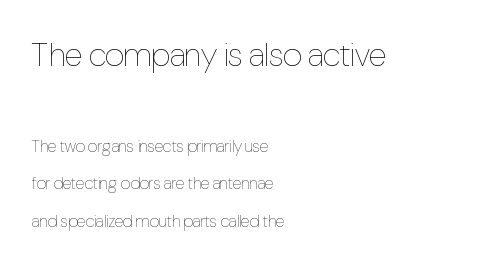
Q: Is the text bold? A: No.
Q: Is the text italic (slanted)? A: No, it is upright.
Q: Is the text underlined? A: No.
Q: How is the paragraph aligned? A: Left-aligned.
Q: Is the spacing between letters normal or unusually wide? A: Normal.
Q: Is the spacing between lines tight, normal or loose? A: Loose.
Q: Which block of text is set in a larger size, the first (top) or the second (bottom)? A: The first (top) one.
Q: Width (condensed, normal, or wide)? A: Condensed.
Q: Stroke contrast? A: Low.
Q: x-height? A: Medium.
Q: Monospaced? A: No.
